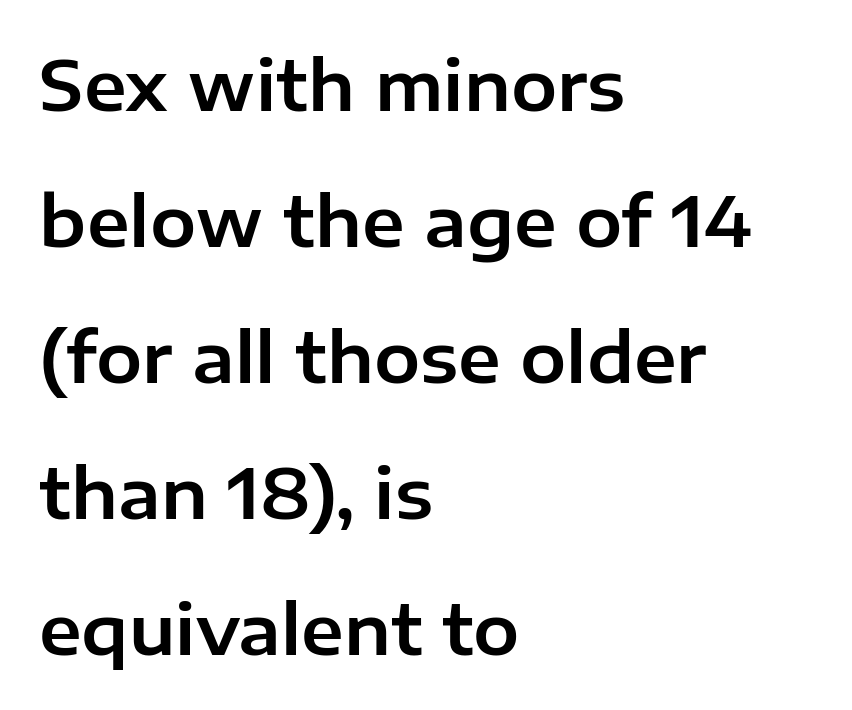
What kind of face is this? One without serifs — a sans. This sample has the flowing, uneven cadence of proportional lettering. Look at the tracking — it's just the regular setting, nothing added. Horizontal alignment here is leftward, the default for most running prose. Line spacing here is loose. The space directly below the letters is spotless.
